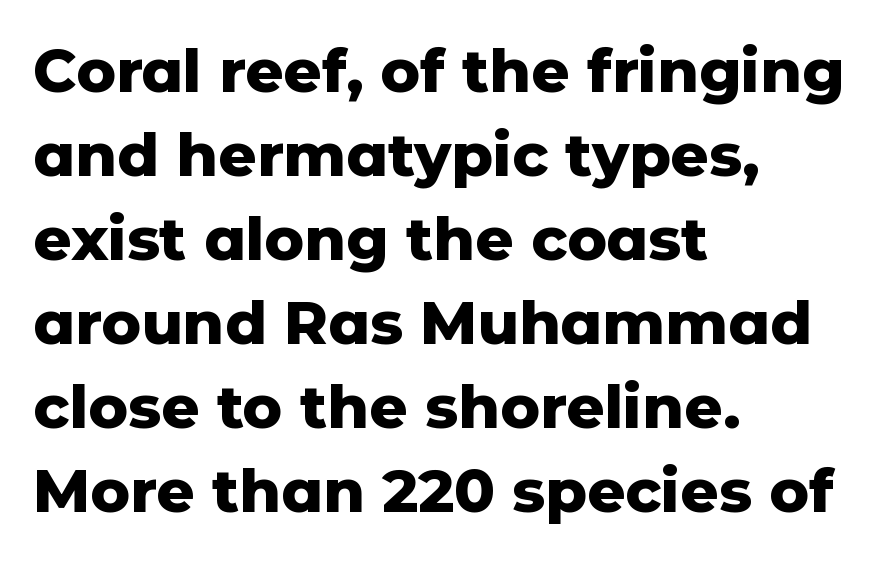
The image shows 60 px heavy sans-serif type, upright; set left-aligned, normal line spacing (1.4x), normal letter spacing, not underlined; low stroke contrast and a medium x-height.
